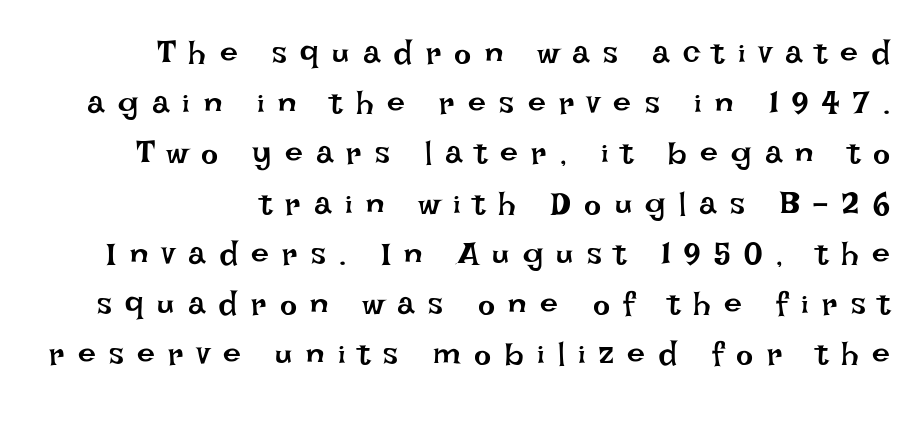
The image shows 32 px regular-weight type, upright; set normal line spacing (1.57x), unusually wide letter spacing (+0.42 em), not underlined; low stroke contrast and a large x-height.
